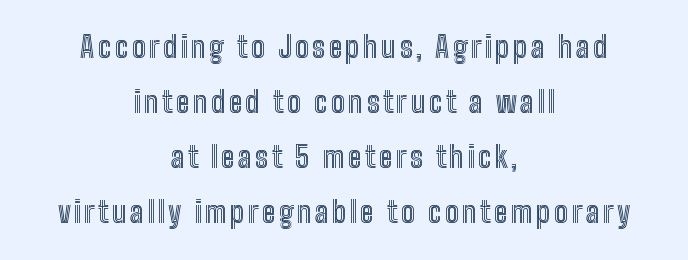
The image shows 29 px condensed type, upright; set centered, loose line spacing (1.9x), not underlined; a medium x-height.
